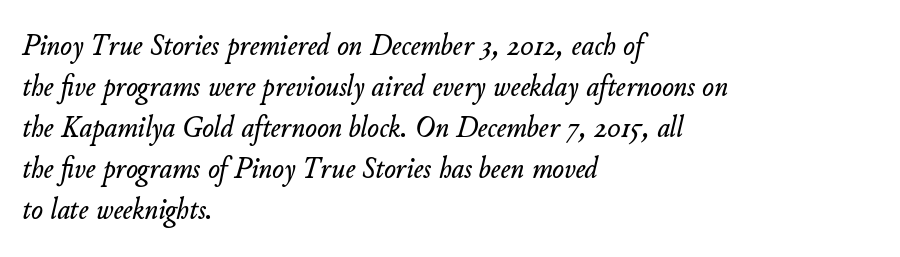
{"italic": "yes", "lean": "right", "slant_degrees": 11, "width": "normal", "stroke_contrast": "low", "x_height": "small", "monospaced": "no", "underline": "no", "align": "left", "line_spacing": "normal", "line_spacing_ratio": 1.32, "letter_spacing": "normal", "letter_spacing_em": 0.0, "glyph_px": 31}
